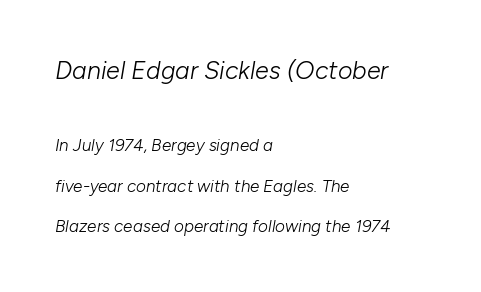
The image shows 25 px text type, italic (leaning right); set left-aligned, loose line spacing (2.37x), normal letter spacing, not underlined; the first (top) block is 1.47x larger.
